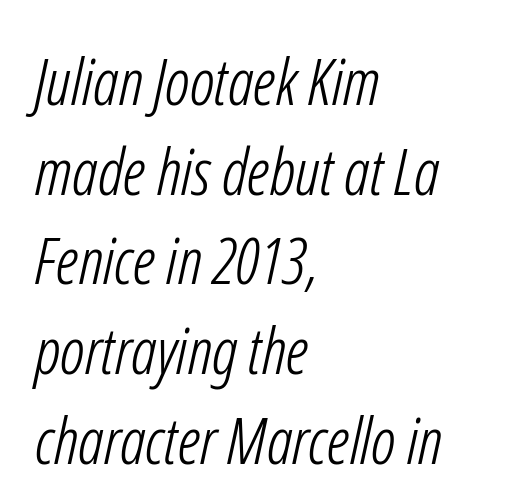
{"serif": "no", "bold": "no", "weight": "light", "width": "condensed", "stroke_contrast": "low", "x_height": "medium", "monospaced": "no", "underline": "no", "align": "left", "line_spacing": "normal", "line_spacing_ratio": 1.38, "letter_spacing": "normal", "letter_spacing_em": 0.0, "glyph_px": 65}
